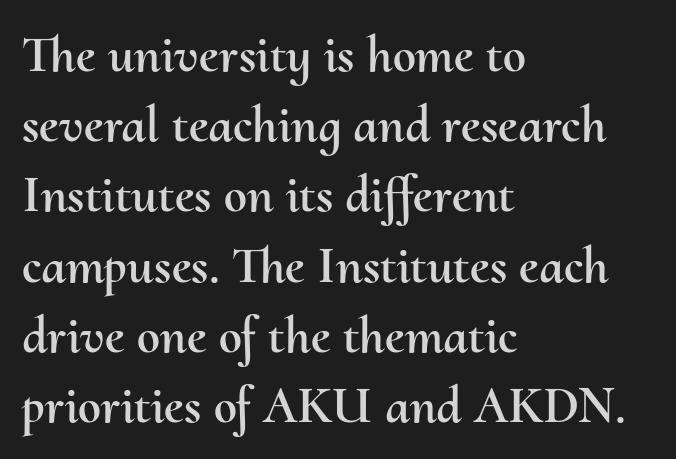
Q: Is the text italic (slanted)? A: No, it is upright.
Q: Is the text underlined? A: No.
Q: How is the paragraph aligned? A: Left-aligned.
Q: Is the spacing between letters normal or unusually wide? A: Normal.
Q: Is the spacing between lines tight, normal or loose? A: Normal.
Q: Width (condensed, normal, or wide)? A: Normal.
Q: Stroke contrast? A: Medium.
Q: x-height? A: Small.
Q: Monospaced? A: No.
